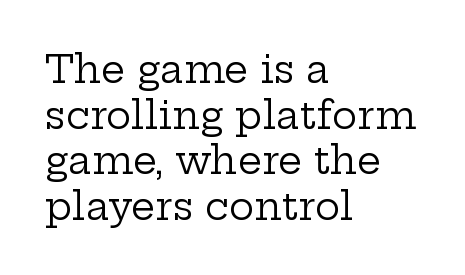
This sample has the flowing, uneven cadence of proportional lettering. Compared with a typical body face, this is equally light or lighter still. The space directly below the letters is spotless. Look at the bottom of the vertical strokes: they flare into serifs here. The letters stand straight up with perfectly vertical stems.
